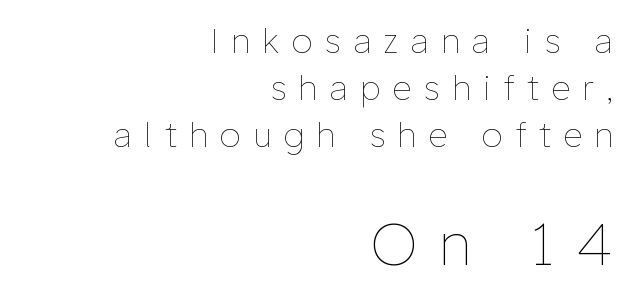
Nobody drew a line under any word here. The horizontal fit of the characters is loose and conspicuously gappy. Here the second block reads like a headline and the first like body copy. You could not count columns in this text — the font is proportionally spaced.
